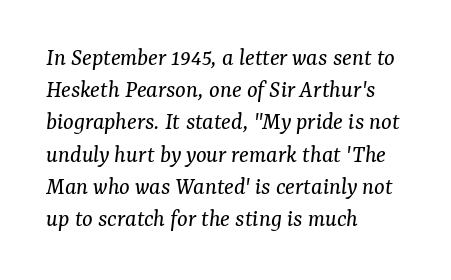
Q: Is the text bold? A: No.
Q: Is the text italic (slanted)? A: Yes, it leans right by about 7 degrees.
Q: Is the text underlined? A: No.
Q: How is the paragraph aligned? A: Left-aligned.
Q: Is the spacing between letters normal or unusually wide? A: Normal.
Q: Is the spacing between lines tight, normal or loose? A: Normal.
